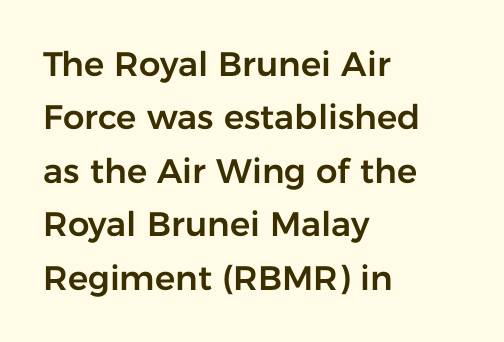
Q: Is the text italic (slanted)? A: No, it is upright.
Q: Is the typeface a serif or a sans-serif typeface? A: Sans-serif.
Q: Is the text underlined? A: No.
Q: How is the paragraph aligned? A: Left-aligned.
Q: Is the spacing between letters normal or unusually wide? A: Normal.
Q: Is the spacing between lines tight, normal or loose? A: Normal.
Q: Width (condensed, normal, or wide)? A: Normal.
Q: Stroke contrast? A: Low.
Q: x-height? A: Medium.
Q: Monospaced? A: No.
